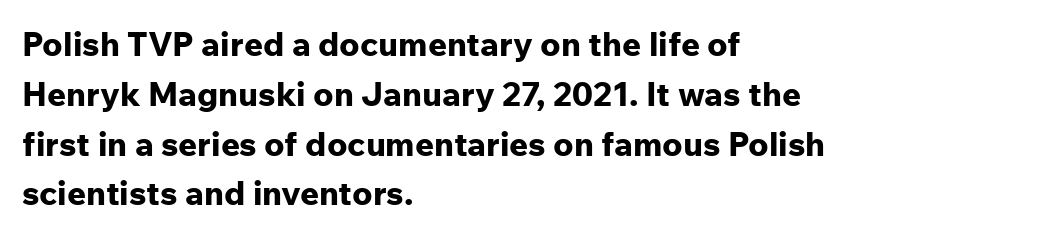
Q: Is the text bold? A: Yes.
Q: Is the text italic (slanted)? A: No, it is upright.
Q: Is the typeface a serif or a sans-serif typeface? A: Sans-serif.
Q: Is the text underlined? A: No.
Q: How is the paragraph aligned? A: Left-aligned.
Q: Is the spacing between letters normal or unusually wide? A: Normal.
Q: Is the spacing between lines tight, normal or loose? A: Normal.
Q: Width (condensed, normal, or wide)? A: Normal.
Q: Stroke contrast? A: Low.
Q: x-height? A: Medium.
Q: Monospaced? A: No.
